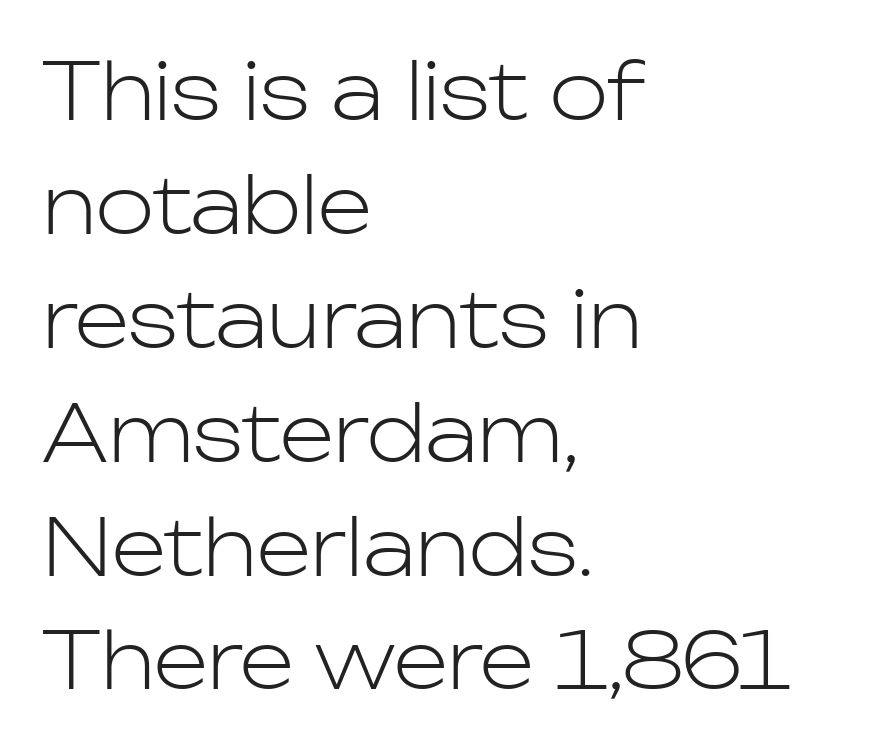
{"serif": "no", "italic": "no", "bold": "no", "weight": "light", "width": "normal", "stroke_contrast": "low", "x_height": "medium", "monospaced": "no", "underline": "no", "align": "left", "line_spacing": "normal", "line_spacing_ratio": 1.46, "letter_spacing": "normal", "letter_spacing_em": 0.0, "glyph_px": 78}
